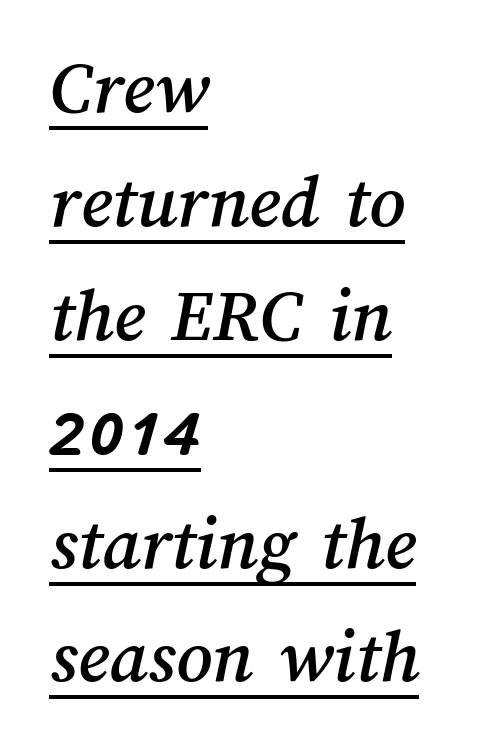
Q: Is the text underlined? A: Yes.
Q: How is the paragraph aligned? A: Left-aligned.
Q: Is the spacing between letters normal or unusually wide? A: Normal.
Q: Is the spacing between lines tight, normal or loose? A: Normal.
Q: Width (condensed, normal, or wide)? A: Normal.
Q: Stroke contrast? A: Medium.
Q: x-height? A: Medium.
Q: Monospaced? A: No.
